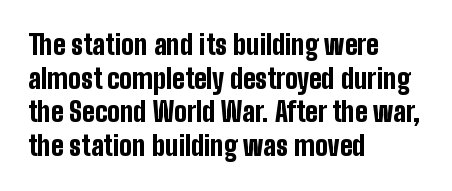
Its strokes are broad and dark, the hallmark of bold type. It's the straight-up-and-down kind of type. Regular leading. Caption: standard tracking, unaltered.
